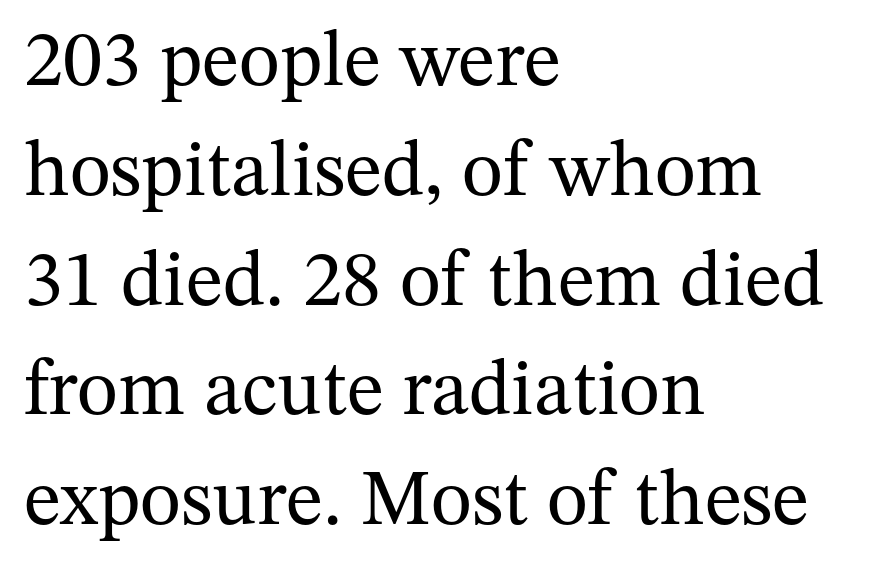
The image shows 79 px regular-weight serif type, upright; set left-aligned, normal line spacing (1.39x), normal letter spacing, not underlined; medium stroke contrast and a medium x-height.
